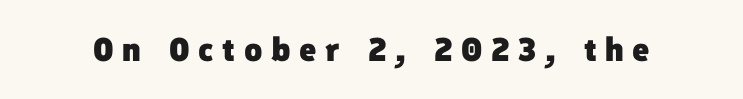
Q: Is the text bold? A: Yes.
Q: Is the typeface a serif or a sans-serif typeface? A: Sans-serif.
Q: Is the text underlined? A: No.
Q: Is the spacing between letters normal or unusually wide? A: Unusually wide.
Q: Width (condensed, normal, or wide)? A: Normal.
Q: Stroke contrast? A: Low.
Q: x-height? A: Medium.
Q: Monospaced? A: No.
